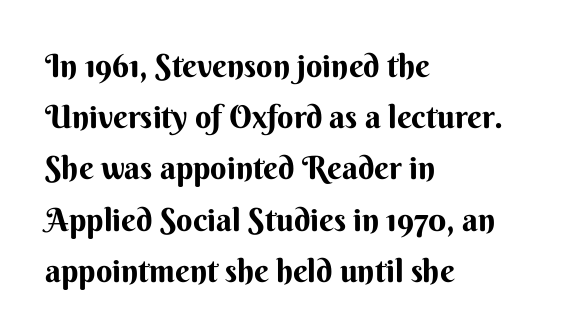
Words appear dense and cohesive because spacing is normal. Upright lettering throughout. A clean baseline with only descenders dipping below it. Alignment: flush left. A sans-serif font was chosen for this passage.
